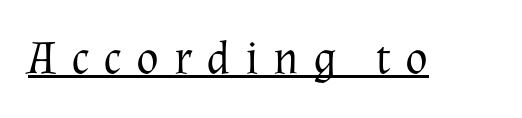
{"serif": "yes", "italic": "no", "bold": "no", "weight": "regular", "width": "normal", "stroke_contrast": "medium", "x_height": "medium", "monospaced": "no", "underline": "yes", "letter_spacing": "wide", "letter_spacing_em": 0.31, "glyph_px": 47}
